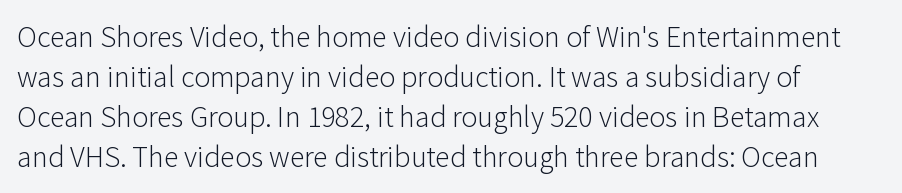
The image shows 30 px light sans-serif type, upright; set normal line spacing (1.33x), normal letter spacing, not underlined; low stroke contrast and a medium x-height.
